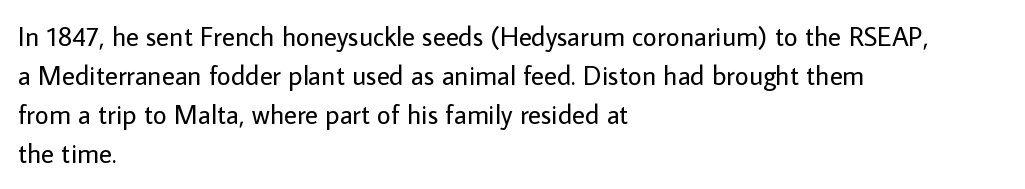
Nothing heavy about these letters — not bold at all. The block of text has a typical density, with ordinary space between rows. Posture: straight, roman, zero tilt. Quick note: underline off. The letterforms sit shoulder to shoulder at normal distance.
